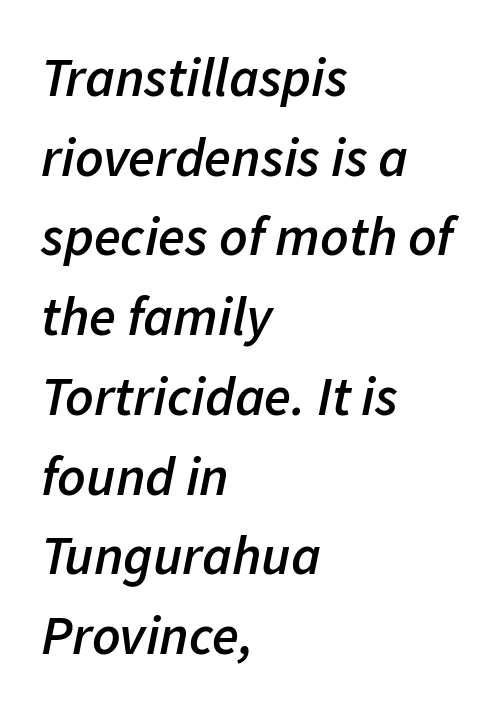
The letters are slanted; this is an italic face. What weight is shown? A semibold, between regular and bold. Bare-footed words on every line. Line spacing here is normal.
